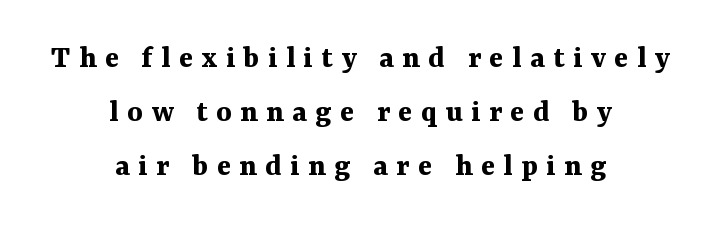
{"serif": "yes", "italic": "no", "bold": "yes", "weight": "bold", "width": "normal", "stroke_contrast": "medium", "x_height": "medium", "monospaced": "no", "underline": "no", "align": "center", "line_spacing": "normal", "line_spacing_ratio": 1.64, "letter_spacing": "wide", "letter_spacing_em": 0.25, "glyph_px": 33}
